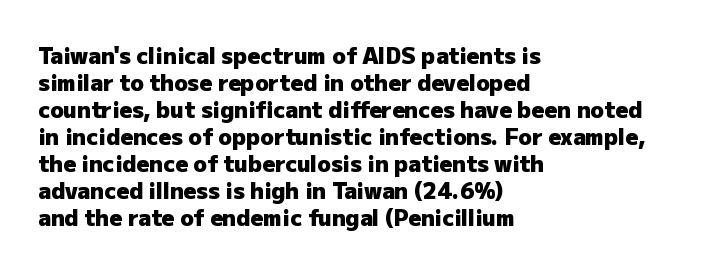
The image shows 22 px bold type, upright; set left-aligned, line spacing 1.23x, normal letter spacing, not underlined.
